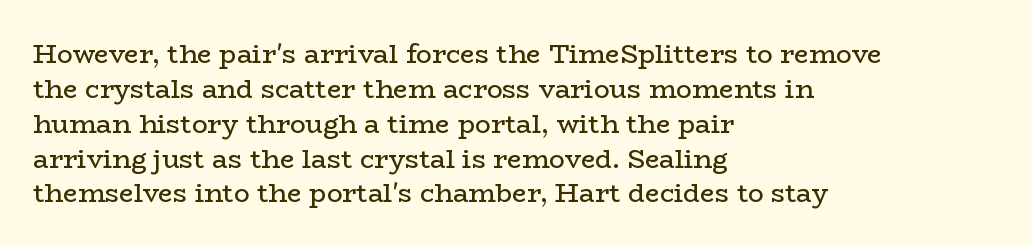
{"italic": "no", "bold": "no", "underline": "no", "align": "left", "line_spacing": "normal", "line_spacing_ratio": 1.34, "letter_spacing": "normal", "letter_spacing_em": 0.0, "glyph_px": 26}
